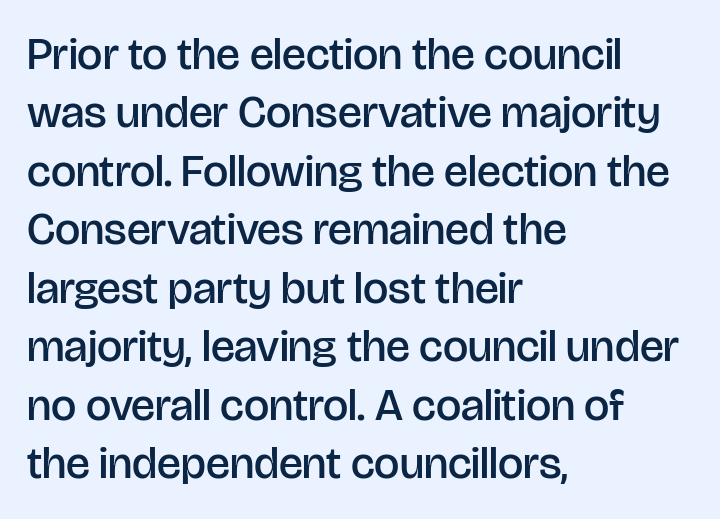
The letters stand straight up with perfectly vertical stems. The compositor pushed each line to the left boundary. Any mark beneath the type? The region is blank. Compared with an ordinary text face, these strokes are moderately heavier — a semibold. The font family rendered here belongs to the sans-serif group. The rendering uses a moderate line-height, typical for paragraphs.
